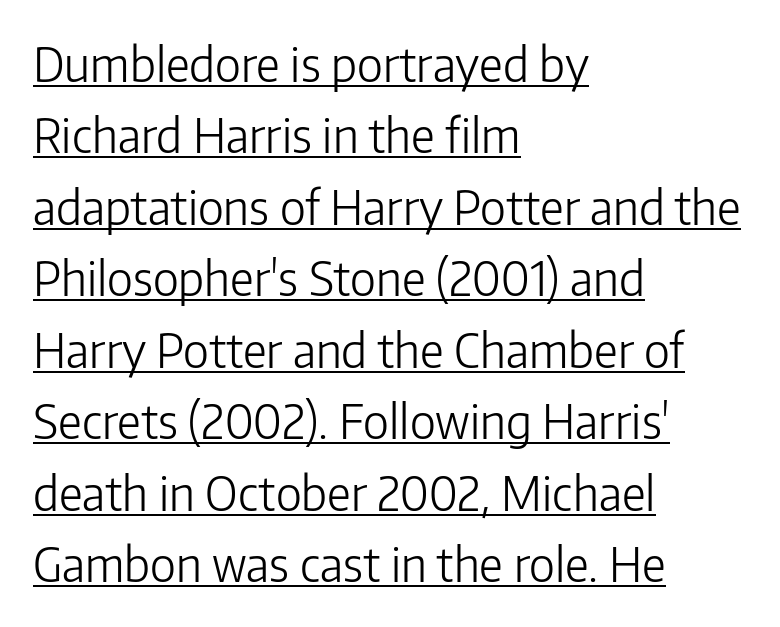
{"serif": "no", "italic": "no", "bold": "no", "weight": "light", "width": "normal", "stroke_contrast": "low", "x_height": "medium", "monospaced": "no", "underline": "yes", "align": "left", "line_spacing": "normal", "line_spacing_ratio": 1.52, "letter_spacing": "normal", "letter_spacing_em": 0.0, "glyph_px": 47}
